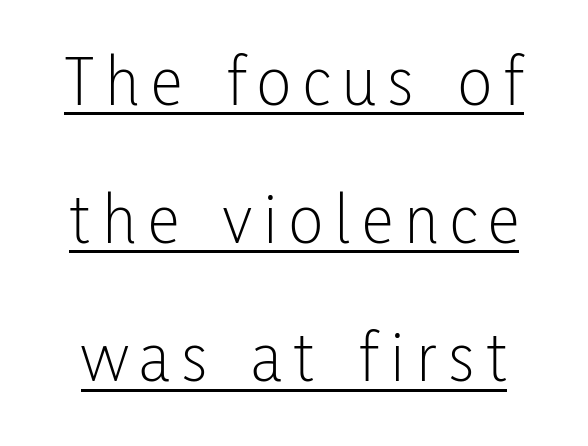
Each letter keeps its own natural width here, so spacing adapts to shape. The specimen includes a rule beneath the text block's lines. You can tell it's not italic because the verticals are truly vertical. A quiet, ordinary-to-light weight characterises the typeface.
